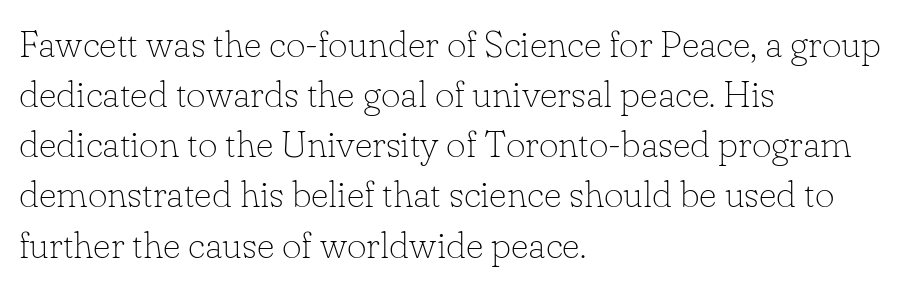
Q: Is the text bold? A: No.
Q: Is the text italic (slanted)? A: No, it is upright.
Q: Is the typeface a serif or a sans-serif typeface? A: Serif.
Q: Is the text underlined? A: No.
Q: How is the paragraph aligned? A: Left-aligned.
Q: Is the spacing between letters normal or unusually wide? A: Normal.
Q: Is the spacing between lines tight, normal or loose? A: Normal.
Q: Width (condensed, normal, or wide)? A: Normal.
Q: Stroke contrast? A: Low.
Q: x-height? A: Small.
Q: Monospaced? A: No.
